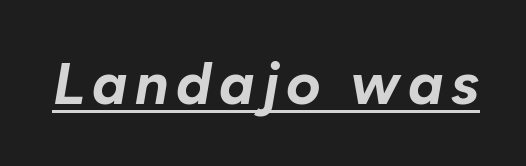
Q: Is the text bold? A: Yes.
Q: Is the text italic (slanted)? A: Yes, it leans right by about 10 degrees.
Q: Is the text underlined? A: Yes.
Q: Width (condensed, normal, or wide)? A: Normal.
Q: Stroke contrast? A: Low.
Q: x-height? A: Medium.
Q: Monospaced? A: No.
